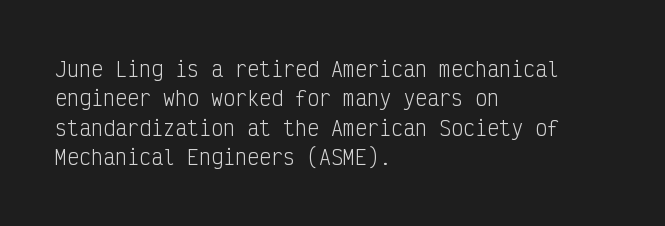
{"italic": "no", "bold": "no", "underline": "no", "align": "left", "line_spacing": "normal", "line_spacing_ratio": 1.47, "letter_spacing": "normal", "letter_spacing_em": 0.0, "glyph_px": 20}
